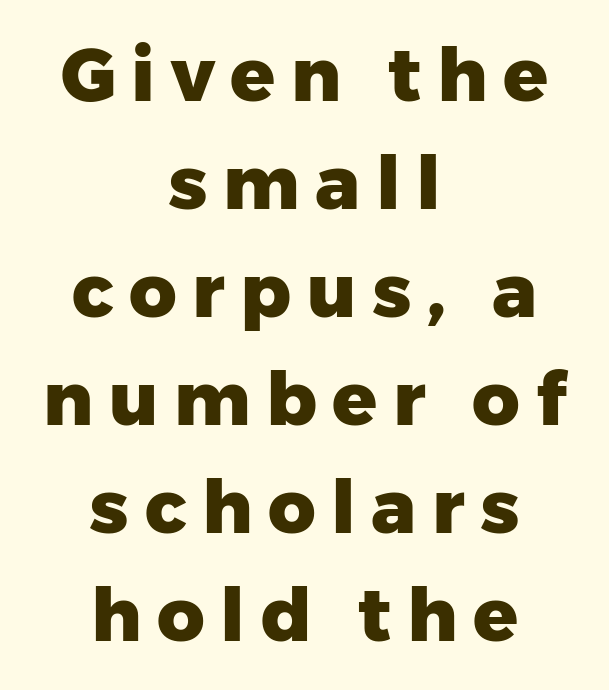
{"serif": "no", "italic": "no", "bold": "yes", "weight": "heavy", "width": "normal", "stroke_contrast": "low", "x_height": "medium", "monospaced": "no", "underline": "no", "align": "center", "line_spacing": "normal", "line_spacing_ratio": 1.46, "letter_spacing": "wide", "letter_spacing_em": 0.21, "glyph_px": 74}
